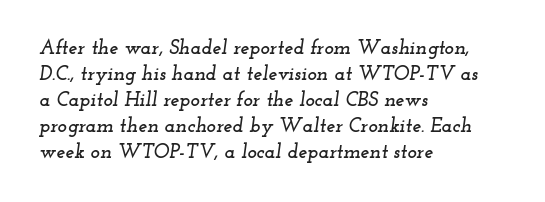
Q: Is the text italic (slanted)? A: Yes, it leans right by about 12 degrees.
Q: Is the text underlined? A: No.
Q: How is the paragraph aligned? A: Left-aligned.
Q: Is the spacing between letters normal or unusually wide? A: Normal.
Q: Is the spacing between lines tight, normal or loose? A: Normal.
